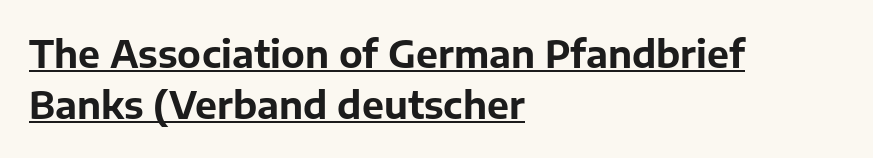
Q: Is the text bold? A: Yes.
Q: Is the text italic (slanted)? A: No, it is upright.
Q: Is the typeface a serif or a sans-serif typeface? A: Sans-serif.
Q: Is the text underlined? A: Yes.
Q: How is the paragraph aligned? A: Left-aligned.
Q: Is the spacing between letters normal or unusually wide? A: Normal.
Q: Is the spacing between lines tight, normal or loose? A: Normal.
Q: Width (condensed, normal, or wide)? A: Normal.
Q: Stroke contrast? A: Low.
Q: x-height? A: Medium.
Q: Monospaced? A: No.
